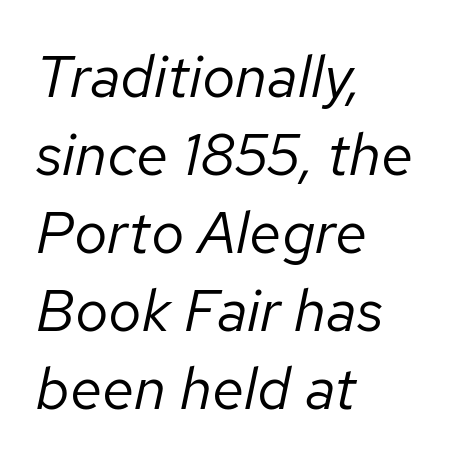
This rendering leaves character spacing at its baseline value. Check under the words: just untouched page. This is oblique type, the kind used for emphasis or titles. Spacing verdict: proportional, widths tailored to each character.
